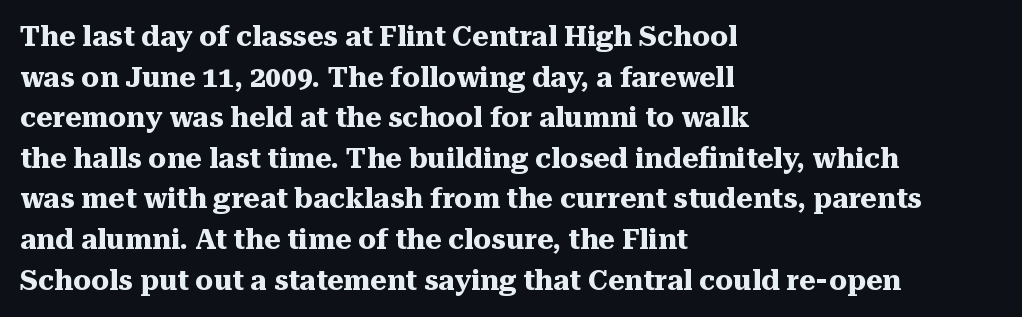
This is the regular roman posture of the typeface. All the whitespace from short lines collects on the right. The area under the type is left untouched. This block has exactly the height ordinary leading produces.
